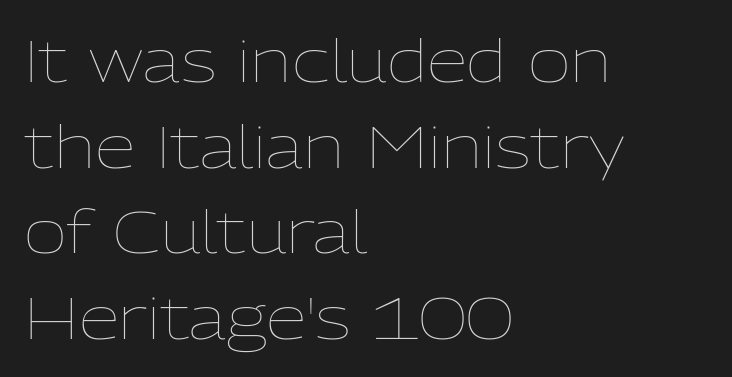
Baseline-to-baseline distance is the conventional proportion of letter height. There is no visible air inserted between adjacent glyphs. Honestly, there is no underline to notice here at all. The typesetter chose a ragged-right arrangement here. Posture: straight, roman, zero tilt.
